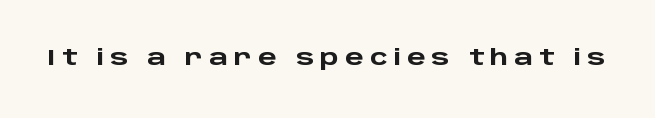
The image shows 22 px bold type, upright; set unusually wide letter spacing (+0.27 em), not underlined.
